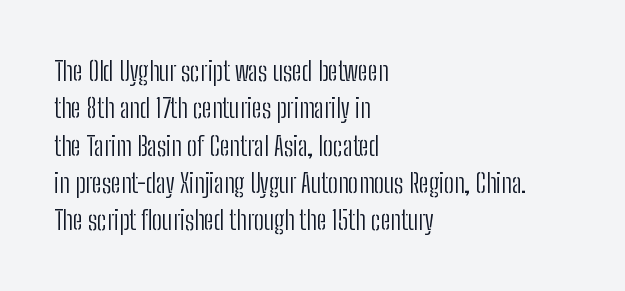
Q: Is the text bold? A: No.
Q: Is the text italic (slanted)? A: No, it is upright.
Q: Is the text underlined? A: No.
Q: How is the paragraph aligned? A: Left-aligned.
Q: Is the spacing between letters normal or unusually wide? A: Normal.
Q: Is the spacing between lines tight, normal or loose? A: Normal.
